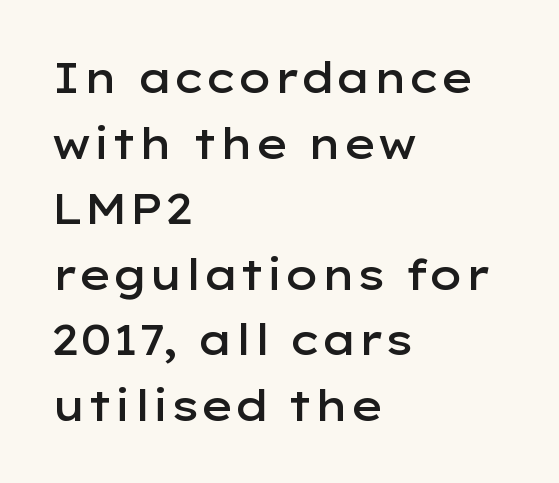
{"serif": "no", "italic": "no", "bold": "semi", "weight": "semibold", "width": "wide", "stroke_contrast": "low", "x_height": "medium", "monospaced": "no", "underline": "no", "align": "left", "line_spacing": "normal", "line_spacing_ratio": 1.56, "letter_spacing": "normal", "letter_spacing_em": 0.0, "glyph_px": 42}
